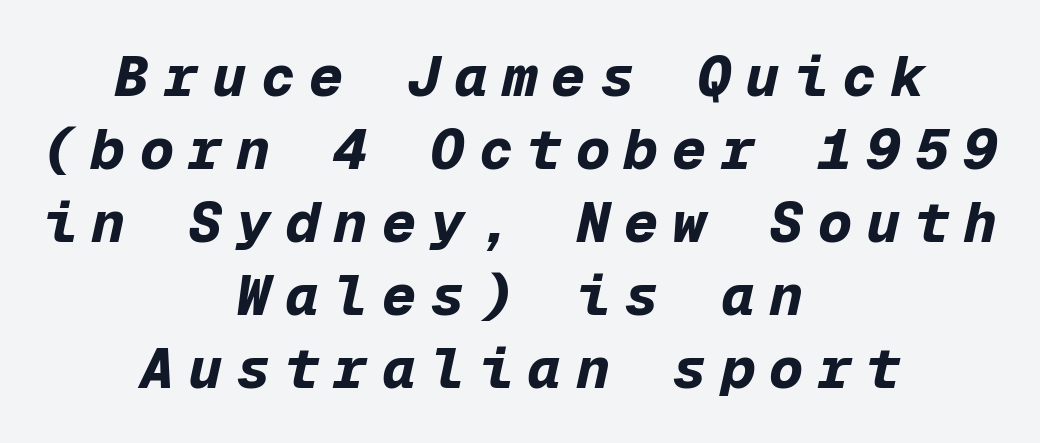
Honestly, there is no underline to notice here at all. One glance says typical: line gaps are just what's usual. Display-style spreading of the glyphs; the letterfit is very open. Notice how the stems are inclined rather than vertical — that's the hallmark of italics. Notice how thick the strokes are: this is what a full bold looks like. Alignment: centered.
